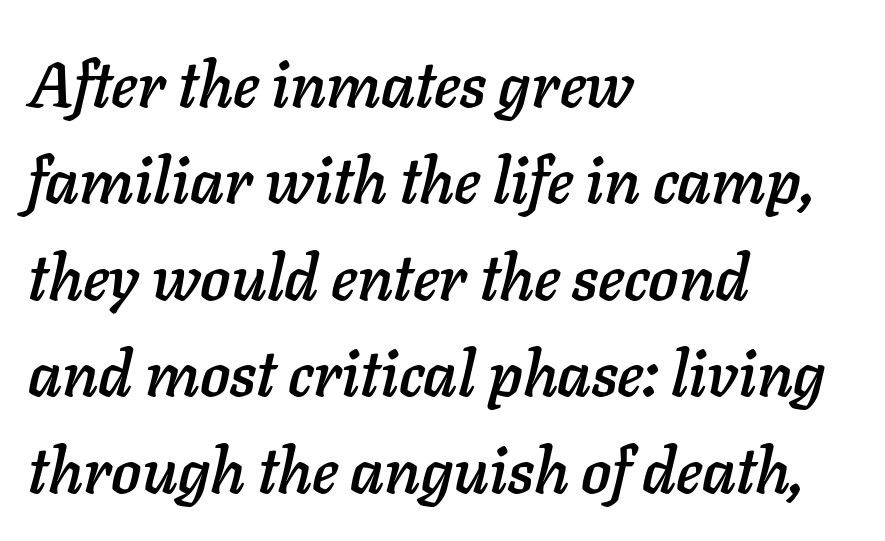
{"italic": "yes", "lean": "right", "slant_degrees": 11, "width": "normal", "stroke_contrast": "low", "x_height": "medium", "monospaced": "no", "underline": "no", "align": "left", "line_spacing": "normal", "line_spacing_ratio": 1.53, "letter_spacing": "normal", "letter_spacing_em": 0.0, "glyph_px": 63}
